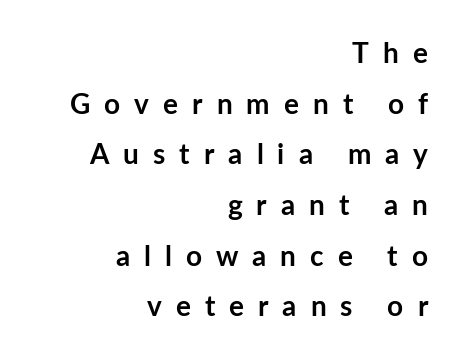
The text was rendered using a sans face with plain stroke endings. Notice how thick the strokes are: this is what a full bold looks like. Proportional: the letters do not fall into vertical columns. Descenders are the only things crossing below the line.
